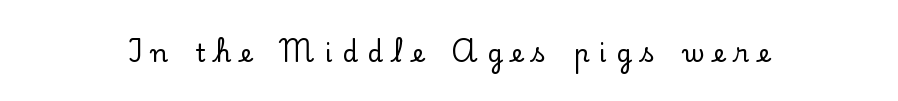
Q: Is the text italic (slanted)? A: No, it is upright.
Q: Is the text underlined? A: No.
Q: Is the spacing between letters normal or unusually wide? A: Unusually wide.
